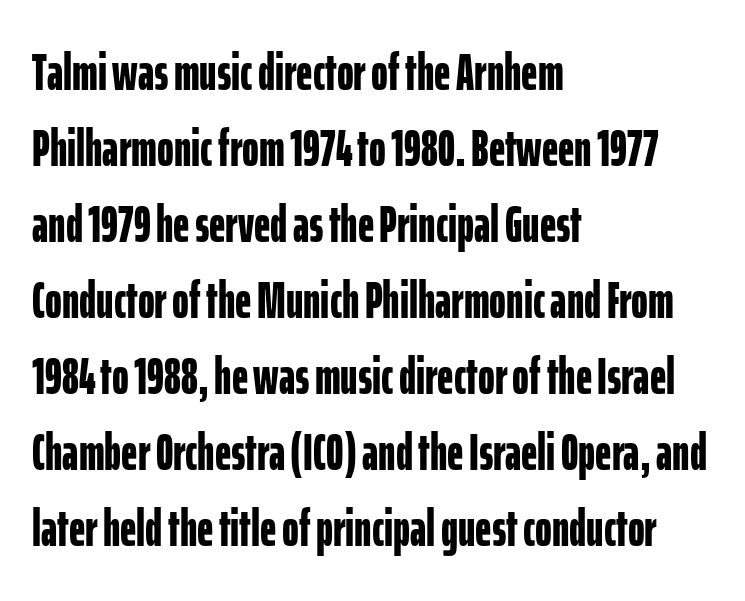
The image shows 51 px bold, condensed sans-serif type, upright; set left-aligned, normal line spacing (1.49x), normal letter spacing, not underlined; low stroke contrast and a medium x-height.
